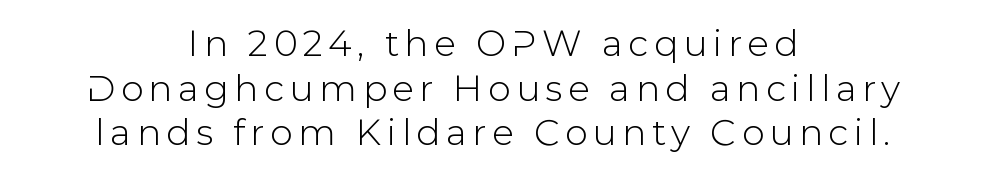
{"serif": "no", "italic": "no", "width": "normal", "stroke_contrast": "low", "x_height": "medium", "monospaced": "no", "underline": "no", "align": "center", "line_spacing_ratio": 1.24, "glyph_px": 36}
